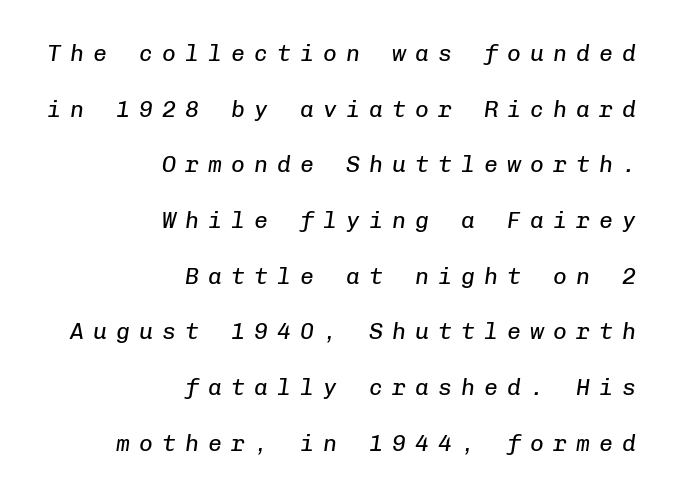
This reads as an unemphasized weight, regular at the heaviest. Is the block centered? No — it sits flush against the right margin. The string is rendered with underlining switched off. The rendering applies a slant to the glyphs. Compared with typical paragraphs, the rows here are farther apart.
